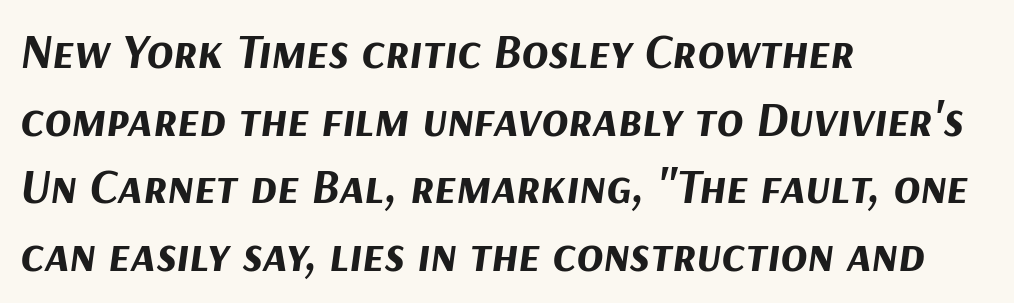
Q: Is the text bold? A: Yes.
Q: Is the text italic (slanted)? A: Yes, it leans right by about 9 degrees.
Q: Is the text underlined? A: No.
Q: How is the paragraph aligned? A: Left-aligned.
Q: Is the spacing between letters normal or unusually wide? A: Normal.
Q: Is the spacing between lines tight, normal or loose? A: Normal.
Q: Width (condensed, normal, or wide)? A: Normal.
Q: Stroke contrast? A: Medium.
Q: x-height? A: Medium.
Q: Monospaced? A: No.
